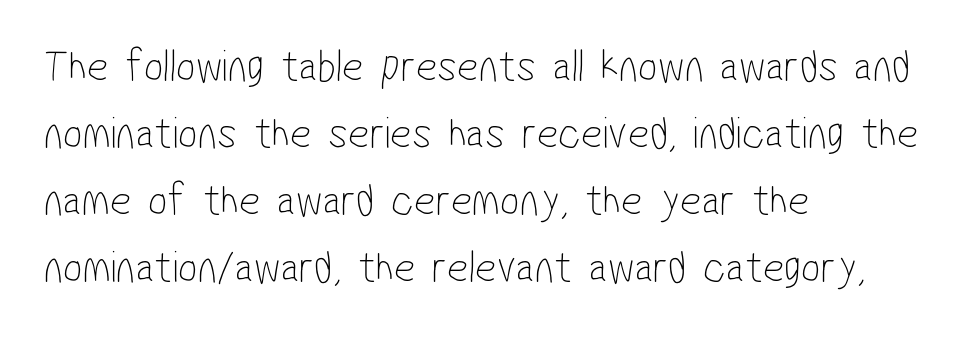
Q: Is the text bold? A: No.
Q: Is the typeface a serif or a sans-serif typeface? A: Sans-serif.
Q: Is the text underlined? A: No.
Q: How is the paragraph aligned? A: Left-aligned.
Q: Is the spacing between letters normal or unusually wide? A: Normal.
Q: Is the spacing between lines tight, normal or loose? A: Normal.
Q: Width (condensed, normal, or wide)? A: Condensed.
Q: Stroke contrast? A: Low.
Q: x-height? A: Medium.
Q: Monospaced? A: No.
